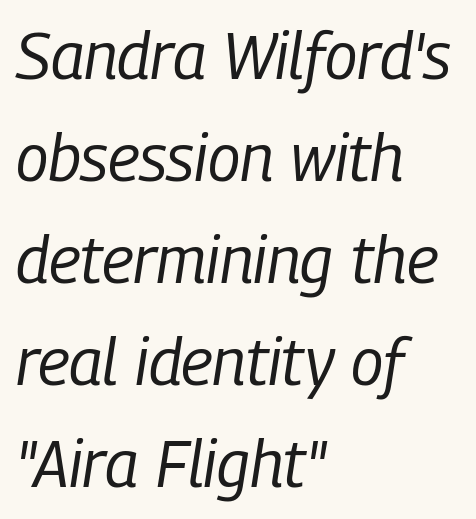
The image shows 65 px regular-weight, condensed type, italic (leaning right); set left-aligned, normal line spacing (1.57x), normal letter spacing, not underlined; low stroke contrast and a medium x-height.
